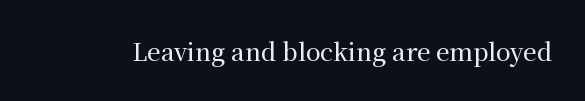
Observe the ordinary spacing: letters are neighbours, not strangers. Underline: absent. Rendered with straight, roman letterforms.
